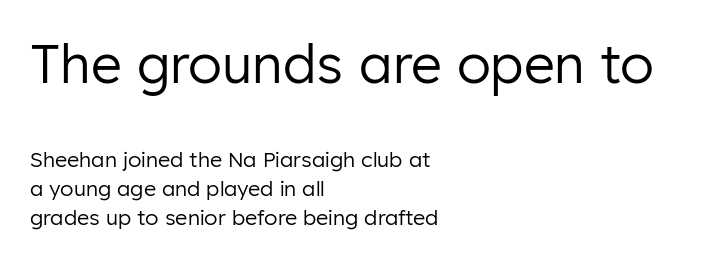
These two chunks differ in scale, with the top chunk taking the larger measure. Type style note: lacks serifs. The baseline area is clear. The passage shown is not bold in any degree. Leading: standard.
